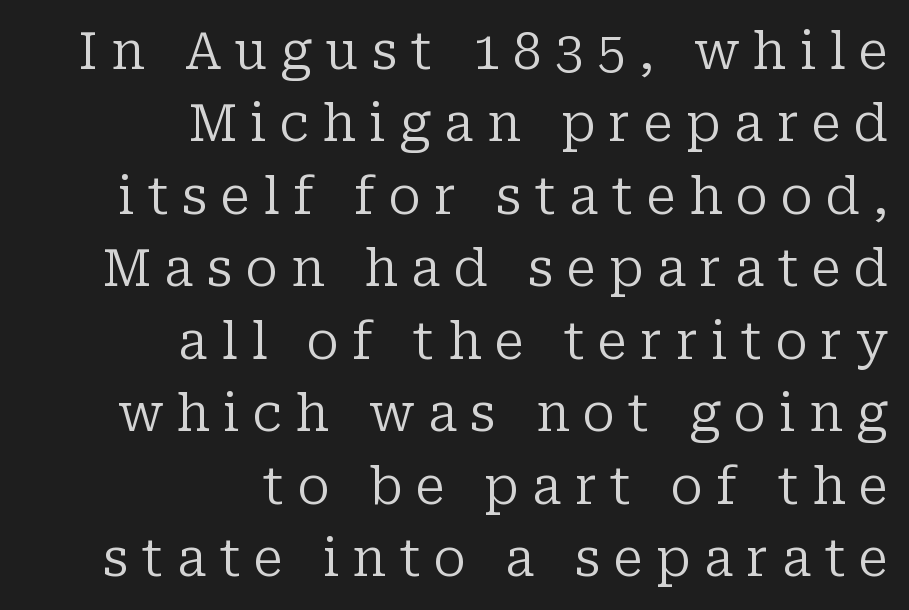
Q: Is the text bold? A: No.
Q: Is the text italic (slanted)? A: No, it is upright.
Q: Is the typeface a serif or a sans-serif typeface? A: Serif.
Q: Is the text underlined? A: No.
Q: How is the paragraph aligned? A: Right-aligned.
Q: Is the spacing between letters normal or unusually wide? A: Unusually wide.
Q: Is the spacing between lines tight, normal or loose? A: Normal.
Q: Width (condensed, normal, or wide)? A: Normal.
Q: Stroke contrast? A: Low.
Q: x-height? A: Medium.
Q: Monospaced? A: No.
